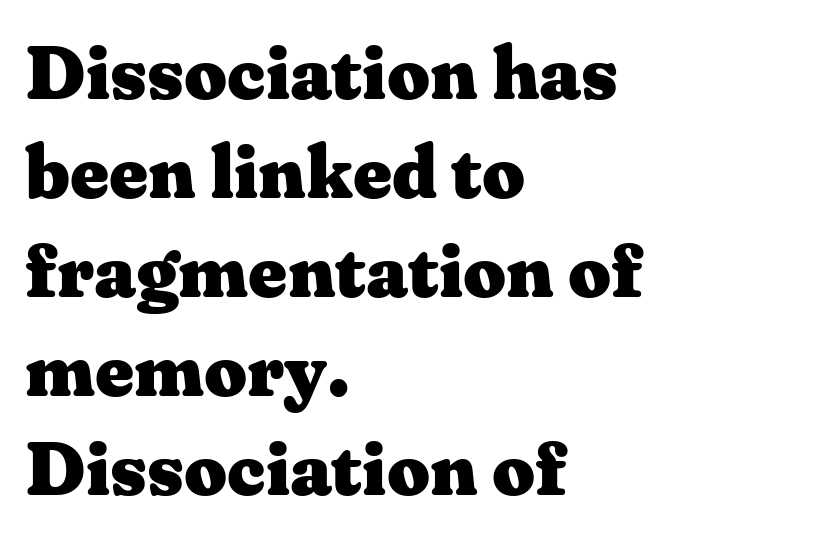
Q: Is the text bold? A: Yes.
Q: Is the text italic (slanted)? A: No, it is upright.
Q: Is the typeface a serif or a sans-serif typeface? A: Serif.
Q: Is the text underlined? A: No.
Q: How is the paragraph aligned? A: Left-aligned.
Q: Is the spacing between letters normal or unusually wide? A: Normal.
Q: Is the spacing between lines tight, normal or loose? A: Normal.
Q: Width (condensed, normal, or wide)? A: Wide.
Q: Stroke contrast? A: Medium.
Q: x-height? A: Medium.
Q: Monospaced? A: No.
